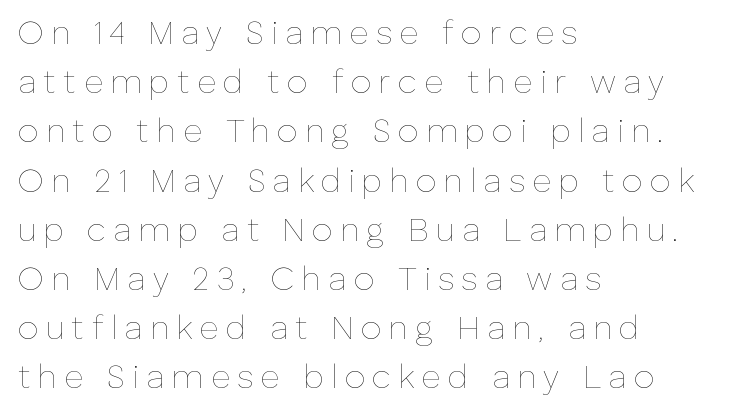
Q: Is the text bold? A: No.
Q: Is the text italic (slanted)? A: No, it is upright.
Q: Is the text underlined? A: No.
Q: How is the paragraph aligned? A: Left-aligned.
Q: Is the spacing between letters normal or unusually wide? A: Unusually wide.
Q: Is the spacing between lines tight, normal or loose? A: Normal.
Q: Width (condensed, normal, or wide)? A: Normal.
Q: Stroke contrast? A: Low.
Q: x-height? A: Medium.
Q: Monospaced? A: No.
